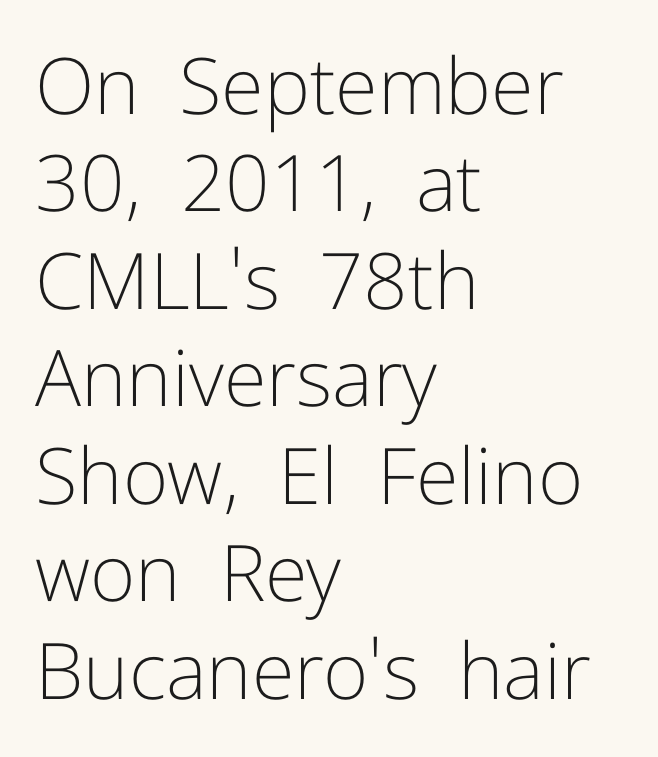
The area under the type is left untouched. The horizontal fit of the characters is conventional and even. The typeface has the unassuming heft of standard copy or less. This block has exactly the height ordinary leading produces. Note the varied advance widths — an 'i' is clearly narrower than an 'm'. Leftover space on each line is placed entirely after the last word.
